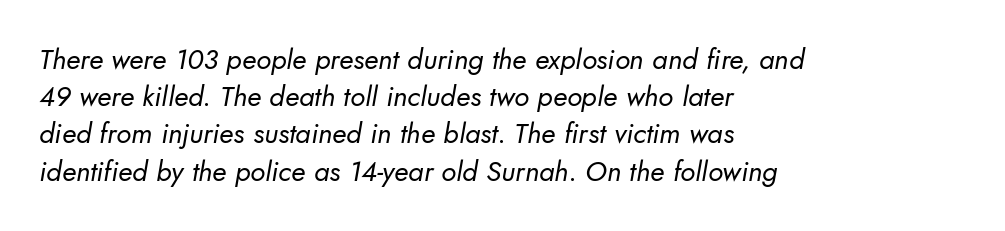
The image shows 28 px regular-weight sans-serif type; set left-aligned, normal line spacing (1.33x), normal letter spacing, not underlined; low stroke contrast and a small x-height.
